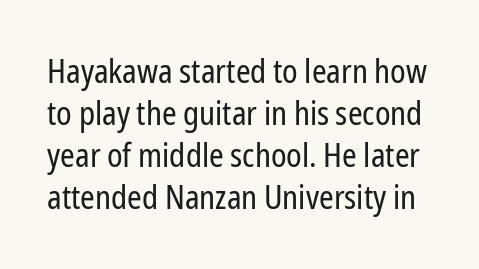
{"serif": "no", "italic": "no", "bold": "no", "weight": "regular", "width": "condensed", "stroke_contrast": "low", "x_height": "medium", "monospaced": "no", "underline": "no", "line_spacing": "normal", "line_spacing_ratio": 1.27, "letter_spacing": "normal", "letter_spacing_em": 0.0, "glyph_px": 33}
